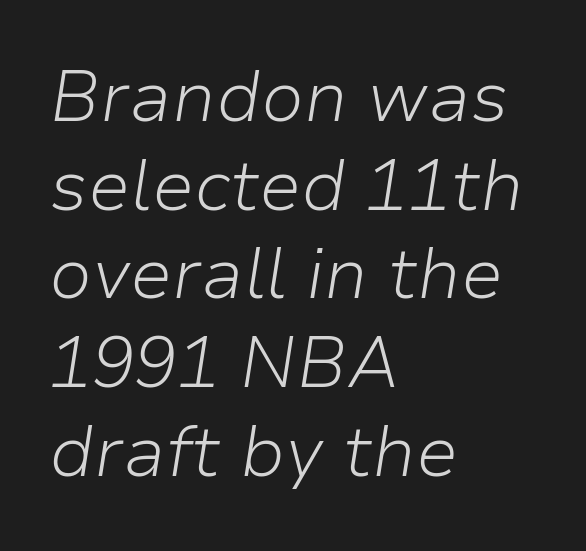
A typesetter would call this proportional, since set widths differ per character. This block has exactly the height ordinary leading produces. Does the lettering tilt? It does — this is italic. All the whitespace from short lines collects on the right. The typeface has the unassuming heft of standard copy or less. Underline: absent.
